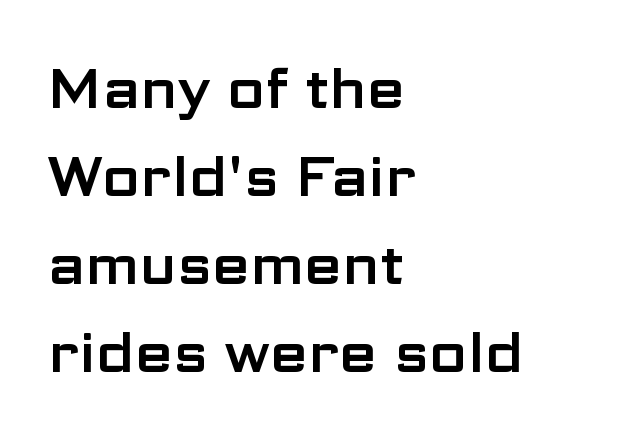
The image shows 55 px wide sans-serif type, upright; set left-aligned, normal line spacing (1.6x), normal letter spacing, not underlined; low stroke contrast and a medium x-height.
